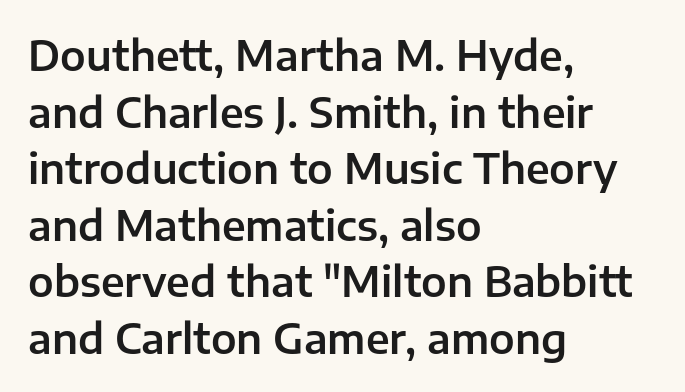
Reading down the block, your eye returns to a fixed left position each line. Note: no serifs on the glyphs. Caption: standard tracking, unaltered. These lines sit exactly where default settings would place them. Is this a fixed-width face? No — the glyphs have proportional, varying widths. Plain, unruled lines of type.
